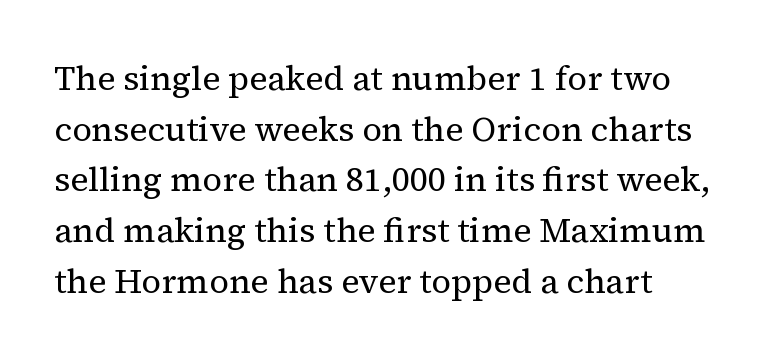
Q: Is the text bold? A: No.
Q: Is the text italic (slanted)? A: No, it is upright.
Q: Is the typeface a serif or a sans-serif typeface? A: Serif.
Q: Is the text underlined? A: No.
Q: How is the paragraph aligned? A: Left-aligned.
Q: Is the spacing between letters normal or unusually wide? A: Normal.
Q: Is the spacing between lines tight, normal or loose? A: Normal.
Q: Width (condensed, normal, or wide)? A: Normal.
Q: Stroke contrast? A: Medium.
Q: x-height? A: Medium.
Q: Monospaced? A: No.
